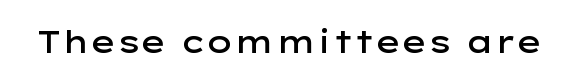
The image shows 31 px semibold, wide sans-serif type, upright; set normal letter spacing, not underlined; low stroke contrast and a medium x-height.
